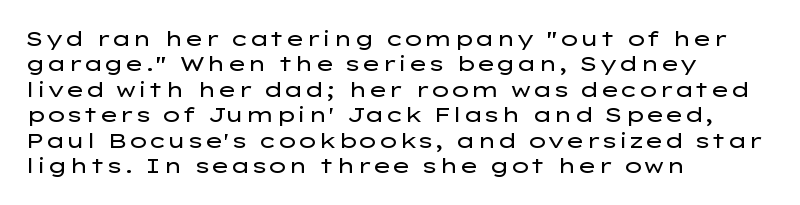
The image shows 21 px text type, upright; set left-aligned, line spacing 1.21x, normal letter spacing, not underlined.
